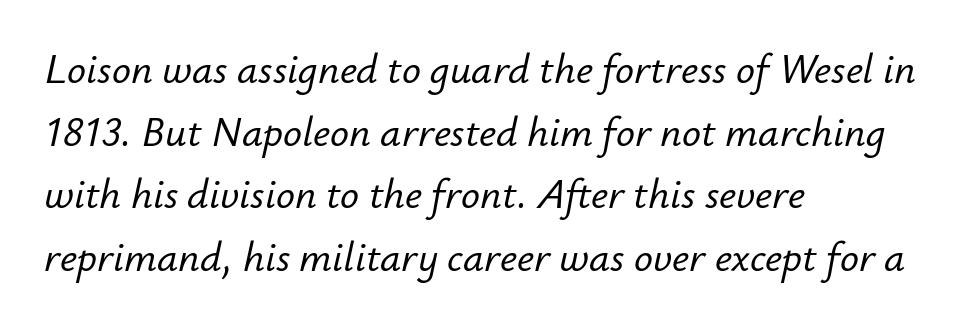
Note the varied advance widths — an 'i' is clearly narrower than an 'm'. The line-height multiplier appears to be the usual default. Left-aligned paragraph, ragged on the right. Each word holds together tightly as a unit, with standard inter-letter gaps. Characters are canted at an angle relative to the baseline's perpendicular. Just letters on the line, the space beneath them empty.
